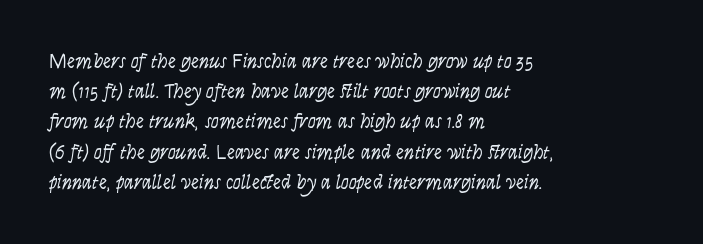
Q: Is the text bold? A: No.
Q: Is the text italic (slanted)? A: Yes.
Q: Is the text underlined? A: No.
Q: How is the paragraph aligned? A: Left-aligned.
Q: Is the spacing between letters normal or unusually wide? A: Normal.
Q: Is the spacing between lines tight, normal or loose? A: Normal.
